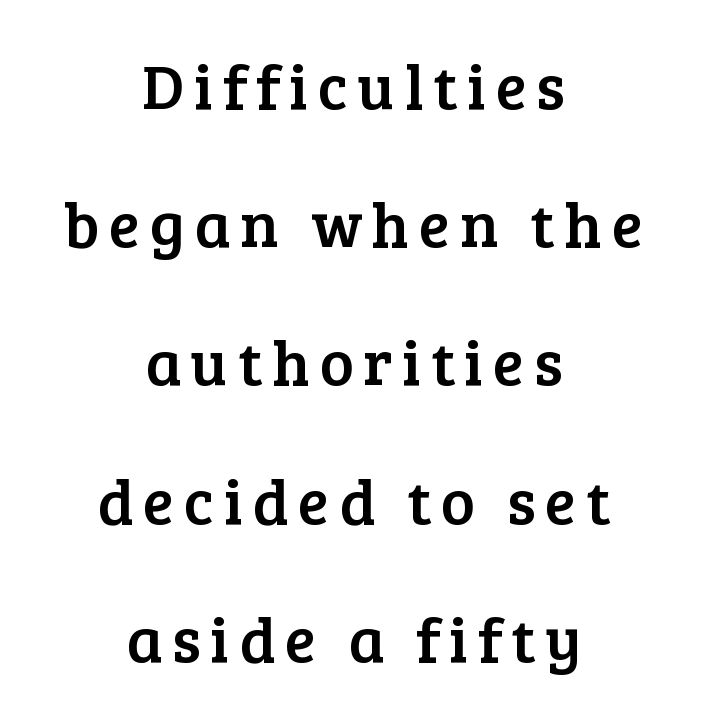
The image shows 64 px serif type, upright; set centered, loose line spacing (2.16x), not underlined; low stroke contrast and a medium x-height.
